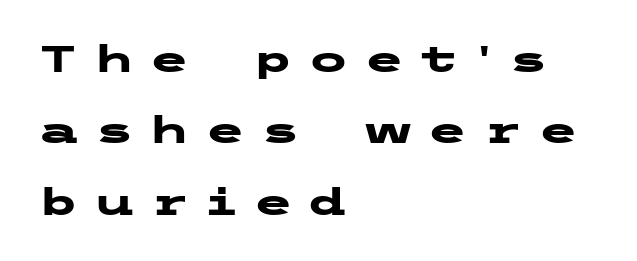
Q: Is the text bold? A: Yes.
Q: Is the text italic (slanted)? A: No, it is upright.
Q: Is the typeface a serif or a sans-serif typeface? A: Sans-serif.
Q: Is the text underlined? A: No.
Q: How is the paragraph aligned? A: Left-aligned.
Q: Is the spacing between letters normal or unusually wide? A: Unusually wide.
Q: Is the spacing between lines tight, normal or loose? A: Loose.
Q: Width (condensed, normal, or wide)? A: Wide.
Q: Stroke contrast? A: Low.
Q: x-height? A: Medium.
